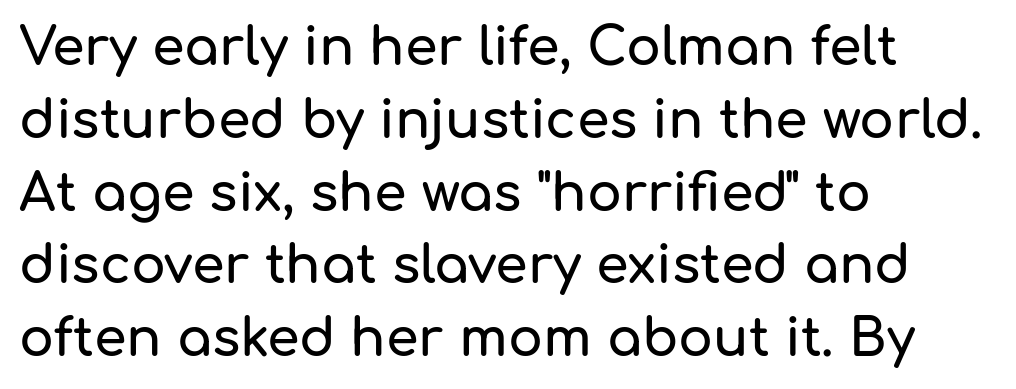
{"serif": "no", "italic": "no", "width": "normal", "stroke_contrast": "low", "x_height": "medium", "monospaced": "no", "underline": "no", "align": "left", "line_spacing": "normal", "line_spacing_ratio": 1.4, "letter_spacing": "normal", "letter_spacing_em": 0.0, "glyph_px": 52}
